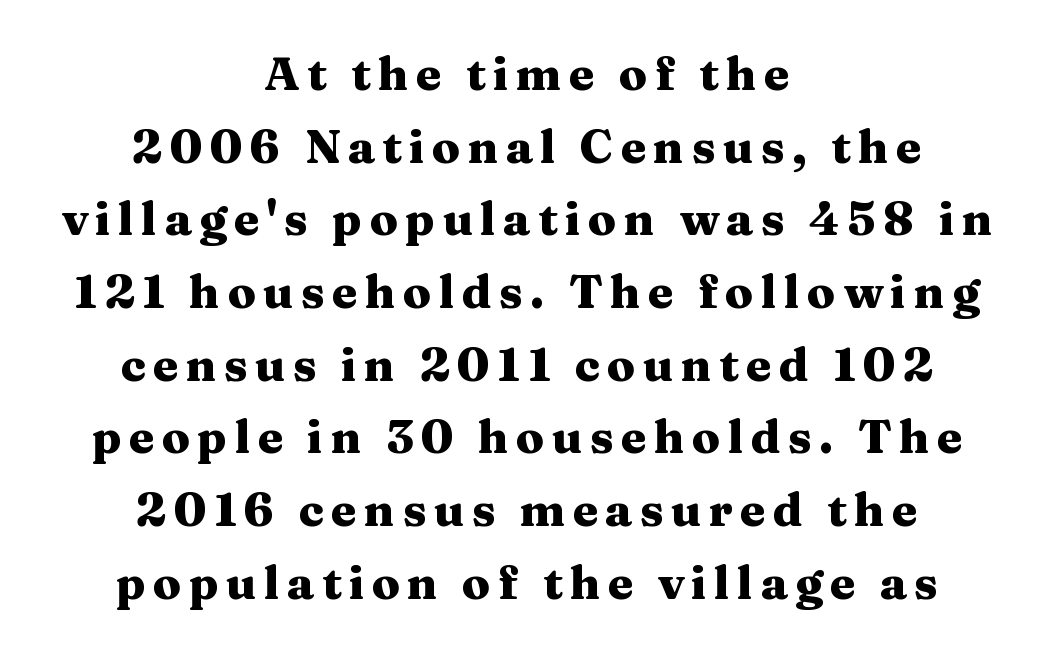
Q: Is the text bold? A: Yes.
Q: Is the text italic (slanted)? A: No, it is upright.
Q: Is the typeface a serif or a sans-serif typeface? A: Serif.
Q: Is the text underlined? A: No.
Q: How is the paragraph aligned? A: Centered.
Q: Is the spacing between lines tight, normal or loose? A: Normal.
Q: Width (condensed, normal, or wide)? A: Wide.
Q: Stroke contrast? A: Medium.
Q: x-height? A: Medium.
Q: Monospaced? A: No.
